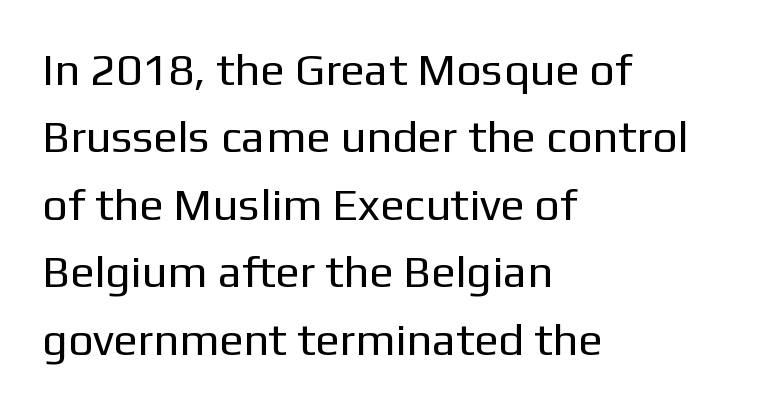
The image shows 45 px regular-weight sans-serif type, upright; set left-aligned, normal line spacing (1.5x), normal letter spacing, not underlined; low stroke contrast and a medium x-height.
